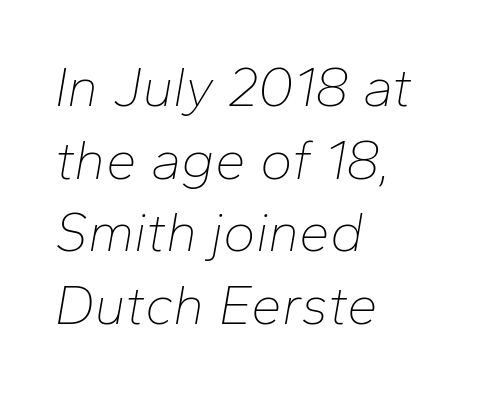
{"italic": "yes", "lean": "right", "slant_degrees": 10, "bold": "no", "weight": "thin", "width": "normal", "stroke_contrast": "low", "x_height": "medium", "monospaced": "no", "underline": "no", "align": "left", "line_spacing": "normal", "line_spacing_ratio": 1.32, "letter_spacing": "normal", "letter_spacing_em": 0.0, "glyph_px": 55}
